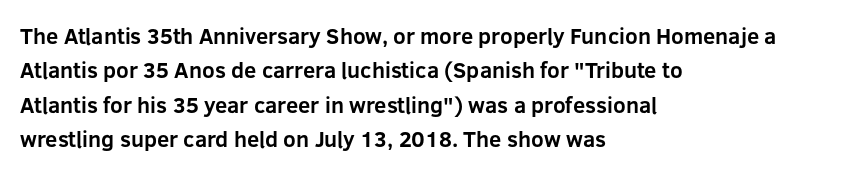
Q: Is the text bold? A: Yes.
Q: Is the text italic (slanted)? A: No, it is upright.
Q: Is the text underlined? A: No.
Q: How is the paragraph aligned? A: Left-aligned.
Q: Is the spacing between letters normal or unusually wide? A: Normal.
Q: Is the spacing between lines tight, normal or loose? A: Normal.
